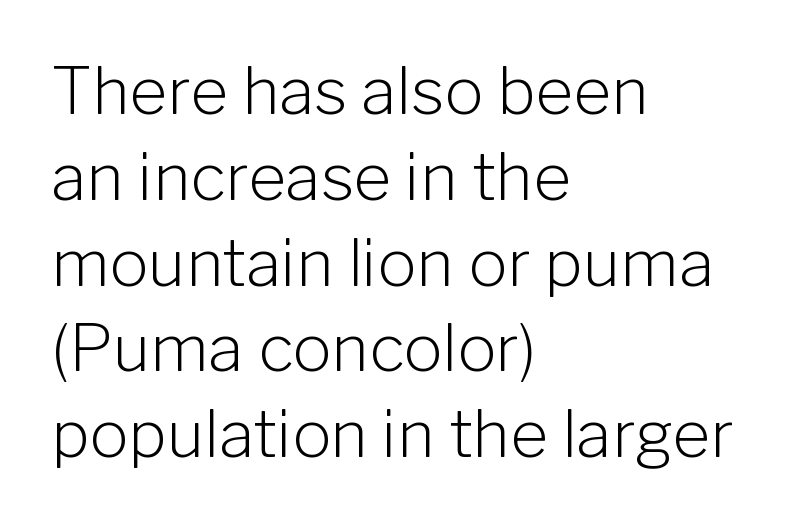
The image shows 65 px light sans-serif type, upright; set left-aligned, normal line spacing (1.32x), normal letter spacing, not underlined; low stroke contrast and a medium x-height.
